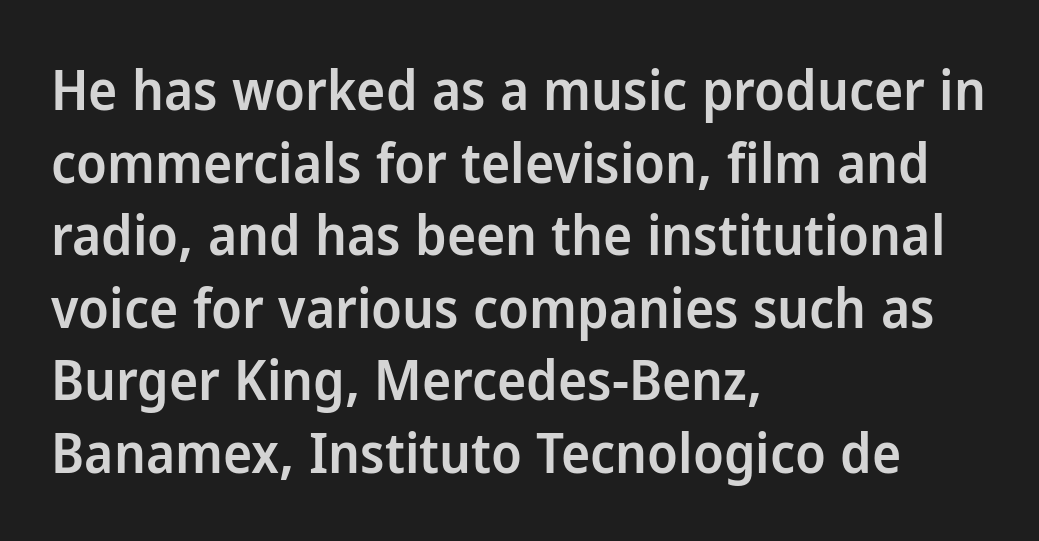
Each word holds together tightly as a unit, with standard inter-letter gaps. The rendering anchors every line to the left-hand side. Nope, no serifs anywhere on these letters. Interline gaps are of average width in this sample. You can tell it's not italic because the verticals are truly vertical. Set as a demibold, roughly 600 on the weight scale.
